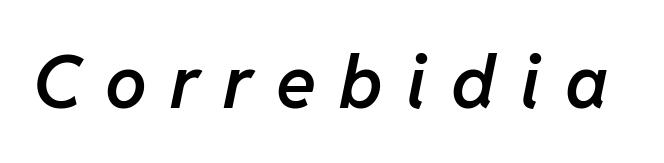
The image shows 74 px semibold type, italic (leaning right); set unusually wide letter spacing (+0.32 em), not underlined; low stroke contrast and a medium x-height.
